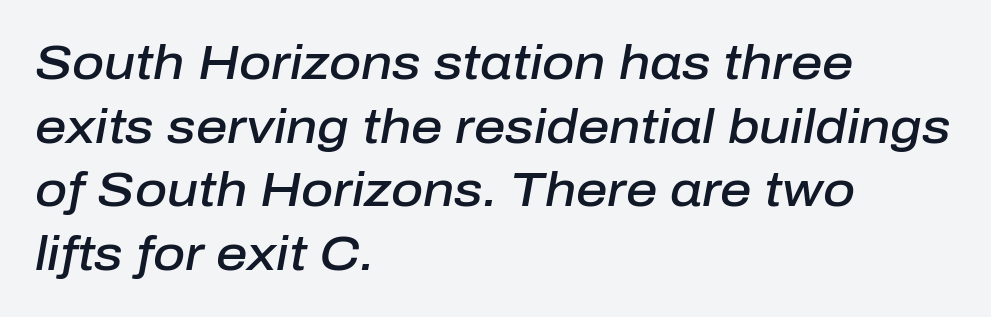
Q: Is the text bold? A: Semi-bold.
Q: Is the text italic (slanted)? A: Yes, it leans right by about 10 degrees.
Q: Is the text underlined? A: No.
Q: How is the paragraph aligned? A: Left-aligned.
Q: Is the spacing between letters normal or unusually wide? A: Normal.
Q: Is the spacing between lines tight, normal or loose? A: Normal.
Q: Width (condensed, normal, or wide)? A: Normal.
Q: Stroke contrast? A: Low.
Q: x-height? A: Medium.
Q: Monospaced? A: No.
